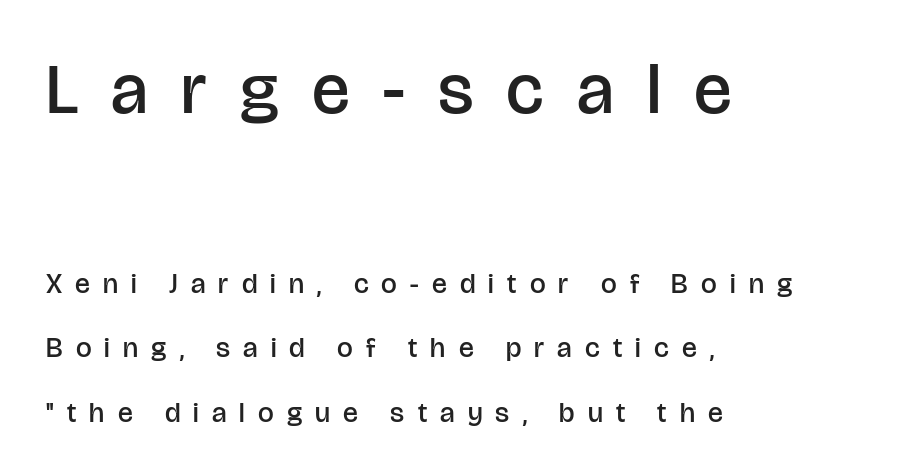
Line starts are locked; line ends wander. Descender tails drop into unmarked territory. The typesetting leans somewhat heavy: a semibold. Style check: upright.
